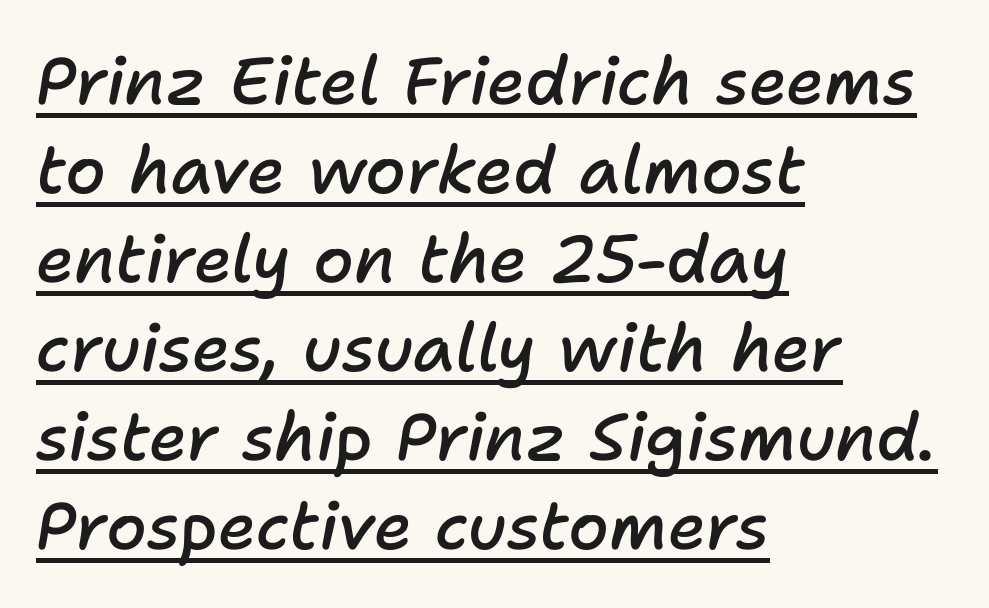
Q: Is the text bold? A: Semi-bold.
Q: Is the text italic (slanted)? A: Yes, it leans right by about 11 degrees.
Q: Is the text underlined? A: Yes.
Q: How is the paragraph aligned? A: Left-aligned.
Q: Is the spacing between letters normal or unusually wide? A: Normal.
Q: Is the spacing between lines tight, normal or loose? A: Normal.
Q: Width (condensed, normal, or wide)? A: Normal.
Q: Stroke contrast? A: Low.
Q: x-height? A: Medium.
Q: Monospaced? A: No.
